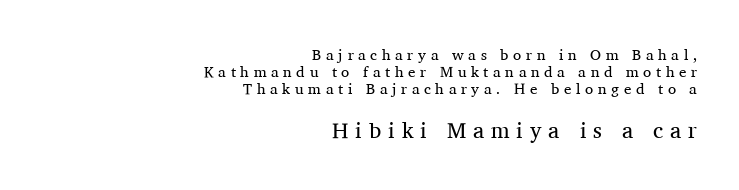
The designer gave the closing block more size than the opening block. Someone cranked the tracking dial way up on this one. Baseline-to-baseline distance is barely more than the letter height. In terms of posture, this sample is upright.
